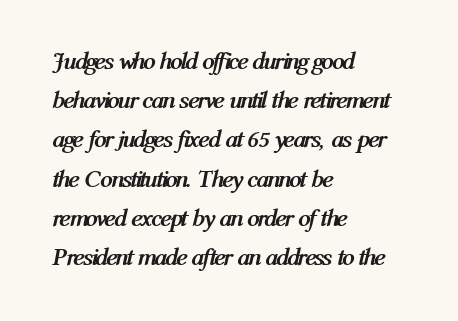
Q: Is the text bold? A: Yes.
Q: Is the text italic (slanted)? A: Yes, it leans right by about 12 degrees.
Q: Is the text underlined? A: No.
Q: How is the paragraph aligned? A: Left-aligned.
Q: Is the spacing between letters normal or unusually wide? A: Normal.
Q: Is the spacing between lines tight, normal or loose? A: Normal.
